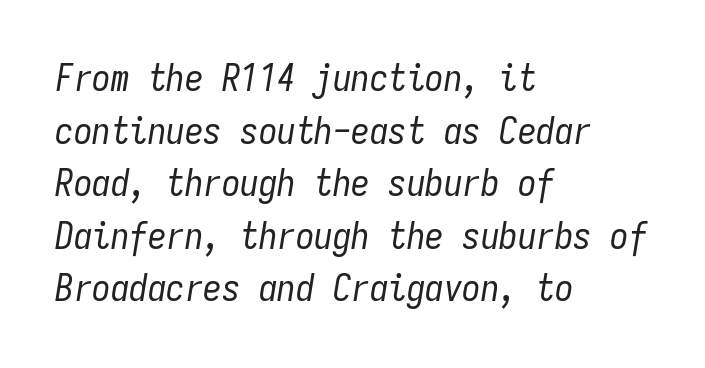
Q: Is the text bold? A: No.
Q: Is the text italic (slanted)? A: Yes, it leans right by about 9 degrees.
Q: Is the text underlined? A: No.
Q: How is the paragraph aligned? A: Left-aligned.
Q: Is the spacing between letters normal or unusually wide? A: Normal.
Q: Is the spacing between lines tight, normal or loose? A: Normal.
Q: Width (condensed, normal, or wide)? A: Condensed.
Q: Stroke contrast? A: Low.
Q: x-height? A: Medium.
Q: Monospaced? A: Yes.
